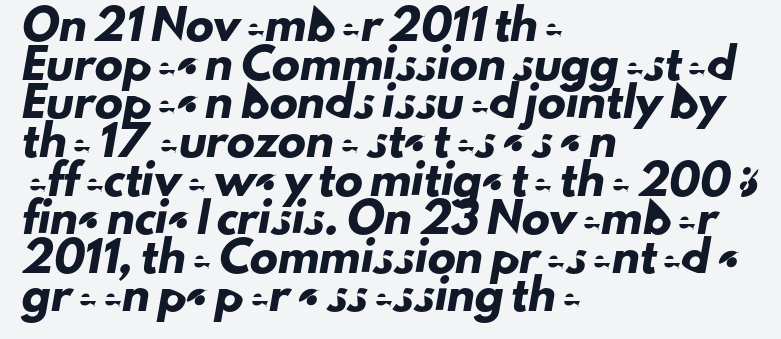
The zone under the glyphs is completely vacant. Short note: letters normally spaced. This sample is left-justified, so line endings fall wherever the words run out. In terms of letterform style, serifs are entirely absent. Each new line begins a customary step beneath the previous one.
